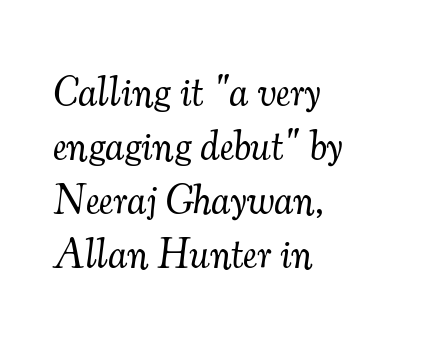
The image shows 41 px light serif type, italic (leaning right); set left-aligned, normal line spacing (1.32x), normal letter spacing, not underlined; medium stroke contrast and a small x-height.
